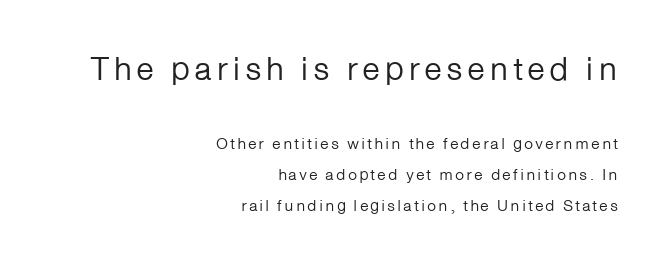
The space directly below the letters is spotless. The first block has been scaled up relative to the second. Vertical strokes here are truly vertical. A typesetter would call this proportional, since set widths differ per character. Nothing sits at the stroke ends, so this counts as sans-serif.
